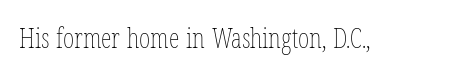
The image shows 27 px text type, upright; set normal letter spacing, not underlined.
